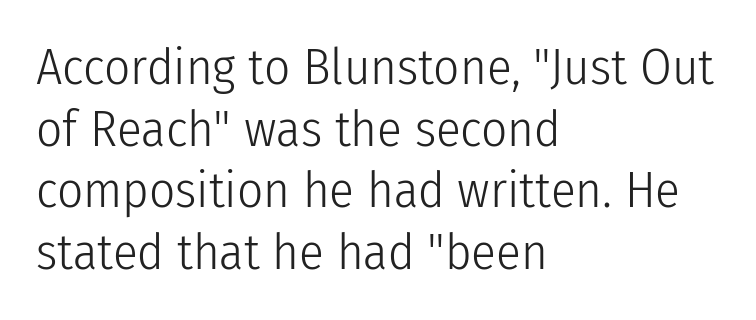
Q: Is the text bold? A: No.
Q: Is the text italic (slanted)? A: No, it is upright.
Q: Is the typeface a serif or a sans-serif typeface? A: Sans-serif.
Q: Is the text underlined? A: No.
Q: How is the paragraph aligned? A: Left-aligned.
Q: Is the spacing between letters normal or unusually wide? A: Normal.
Q: Width (condensed, normal, or wide)? A: Condensed.
Q: Stroke contrast? A: Low.
Q: x-height? A: Medium.
Q: Monospaced? A: No.
